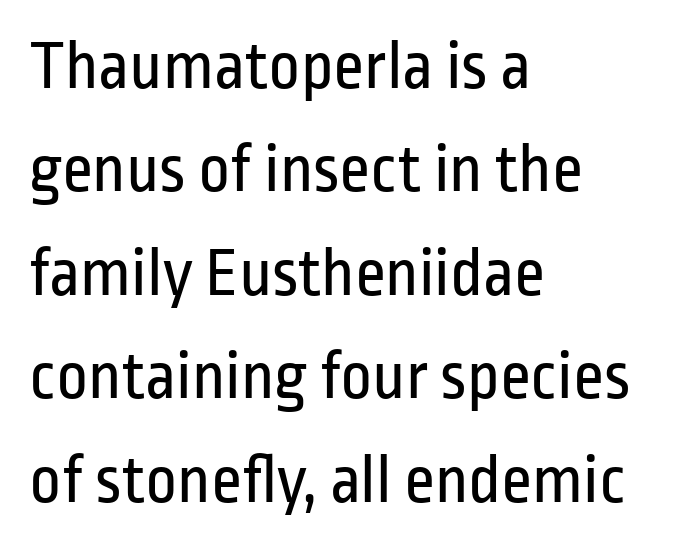
Q: Is the text bold? A: No.
Q: Is the text italic (slanted)? A: No, it is upright.
Q: Is the typeface a serif or a sans-serif typeface? A: Sans-serif.
Q: Is the text underlined? A: No.
Q: How is the paragraph aligned? A: Left-aligned.
Q: Is the spacing between letters normal or unusually wide? A: Normal.
Q: Is the spacing between lines tight, normal or loose? A: Normal.
Q: Width (condensed, normal, or wide)? A: Condensed.
Q: Stroke contrast? A: Low.
Q: x-height? A: Medium.
Q: Monospaced? A: No.
